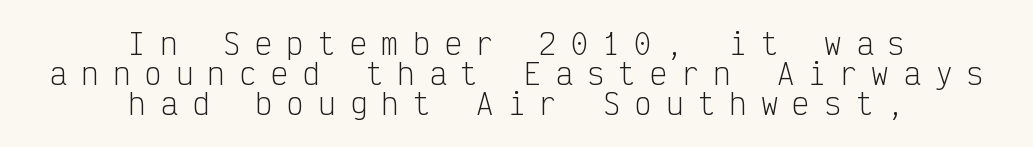
The image shows 29 px light, condensed sans-serif type, upright, monospaced; set centered, tight line spacing (1.04x), unusually wide letter spacing (+0.49 em), not underlined; low stroke contrast and a medium x-height.
